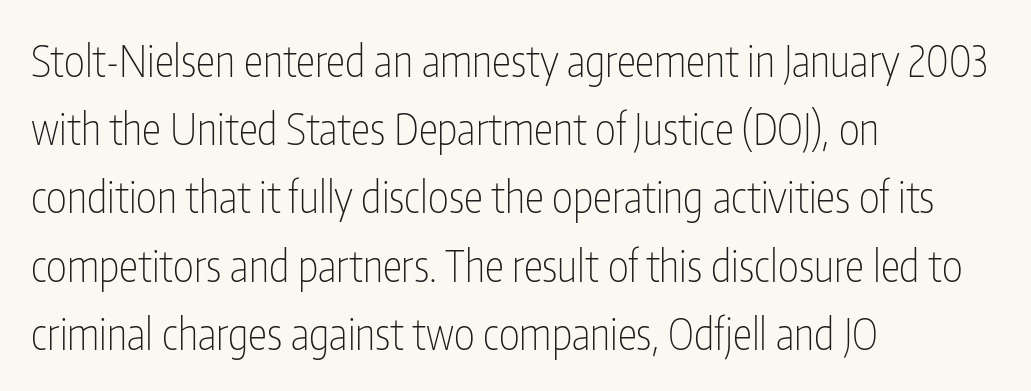
Unbolded letterforms with no extra heft. The rag falls on the right side of this text block. Each letter's strokes conclude bluntly, with no projecting serifs. Between one letter and the next there's only the usual sliver of space.
